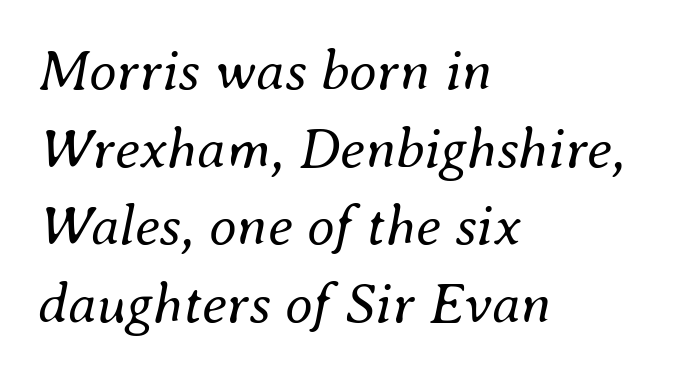
These lines stack with their left ends in a neat column. The block of text has a typical density, with ordinary space between rows. There is no visible air inserted between adjacent glyphs. Style check: oblique.
